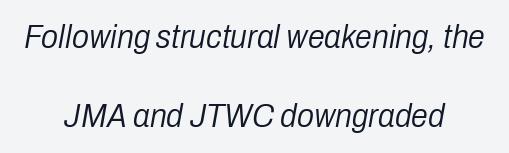
Q: Is the text bold? A: No.
Q: Is the text italic (slanted)? A: Yes, it leans right by about 10 degrees.
Q: Is the text underlined? A: No.
Q: How is the paragraph aligned? A: Centered.
Q: Is the spacing between letters normal or unusually wide? A: Normal.
Q: Is the spacing between lines tight, normal or loose? A: Loose.
Q: Width (condensed, normal, or wide)? A: Condensed.
Q: Stroke contrast? A: Low.
Q: x-height? A: Medium.
Q: Monospaced? A: No.
